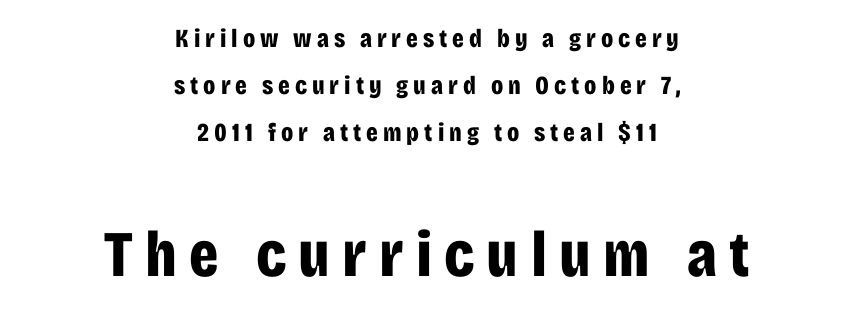
The image shows 65 px bold, condensed sans-serif type, upright; set centered, line spacing 1.81x, not underlined; the second (bottom) block is 2.5x larger; low stroke contrast and a large x-height.
